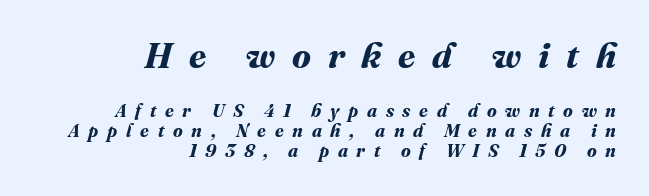
{"bold": "yes", "weight": "bold", "width": "normal", "stroke_contrast": "medium", "x_height": "medium", "monospaced": "no", "underline": "no", "align": "right", "line_spacing": "tight", "line_spacing_ratio": 1.1, "letter_spacing": "wide", "letter_spacing_em": 0.48, "larger_block": "first", "size_ratio": 1.94, "glyph_px": 35}
